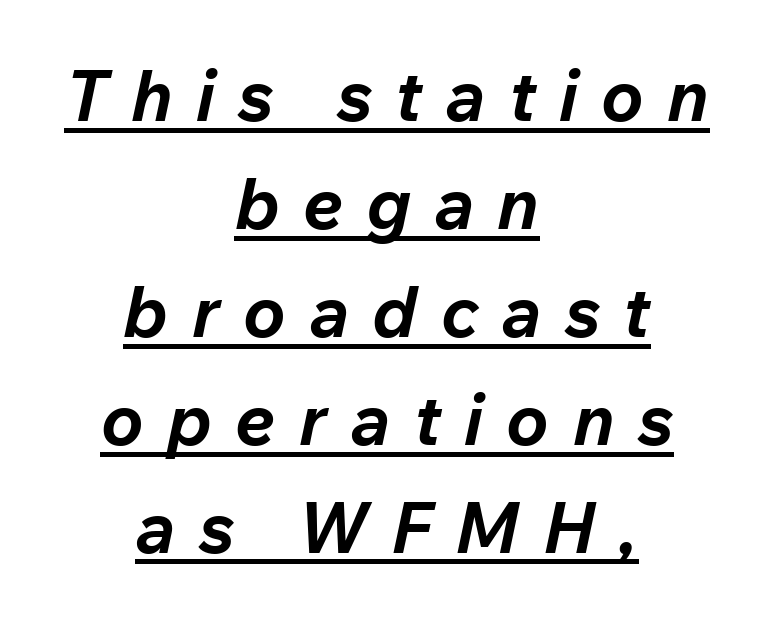
Q: Is the text bold? A: Yes.
Q: Is the text italic (slanted)? A: Yes, it leans right by about 12 degrees.
Q: Is the text underlined? A: Yes.
Q: How is the paragraph aligned? A: Centered.
Q: Is the spacing between letters normal or unusually wide? A: Unusually wide.
Q: Is the spacing between lines tight, normal or loose? A: Normal.
Q: Width (condensed, normal, or wide)? A: Normal.
Q: Stroke contrast? A: Low.
Q: x-height? A: Medium.
Q: Monospaced? A: No.
